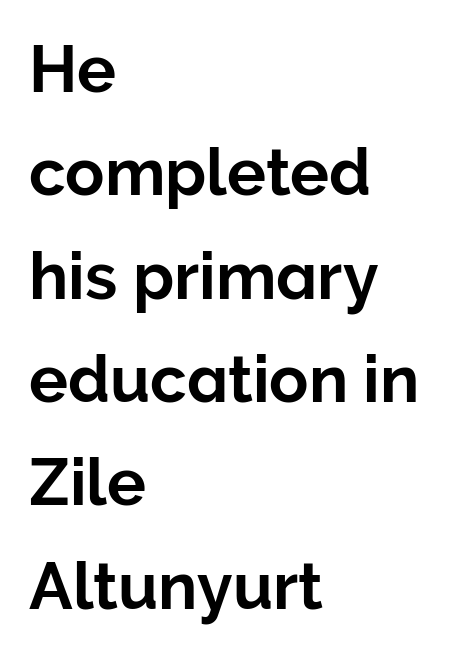
Q: Is the text italic (slanted)? A: No, it is upright.
Q: Is the typeface a serif or a sans-serif typeface? A: Sans-serif.
Q: Is the text underlined? A: No.
Q: How is the paragraph aligned? A: Left-aligned.
Q: Is the spacing between letters normal or unusually wide? A: Normal.
Q: Is the spacing between lines tight, normal or loose? A: Normal.
Q: Width (condensed, normal, or wide)? A: Normal.
Q: Stroke contrast? A: Low.
Q: x-height? A: Medium.
Q: Monospaced? A: No.
